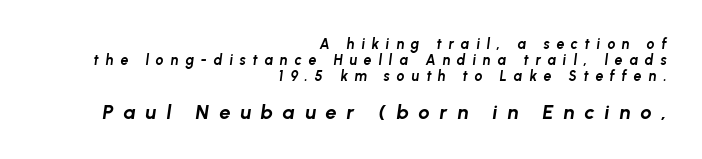
The image shows 20 px bold type, italic (leaning right); set right-aligned, line spacing 1.16x, unusually wide letter spacing (+0.49 em), not underlined; the second (bottom) block is 1.43x larger.
